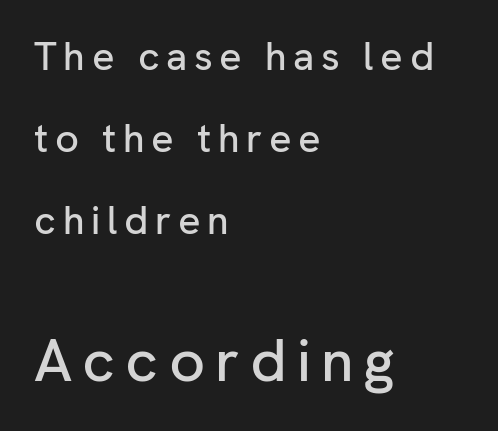
Honestly, there is no underline to notice here at all. What's the leading like? Stretched, with rows far apart. Proportional: the letters do not fall into vertical columns. The letters carry no serifs — their stems end cleanly without finishing strokes. The lines in this sample share a left origin and differ only in where they stop. Vertical strokes here are truly vertical.
